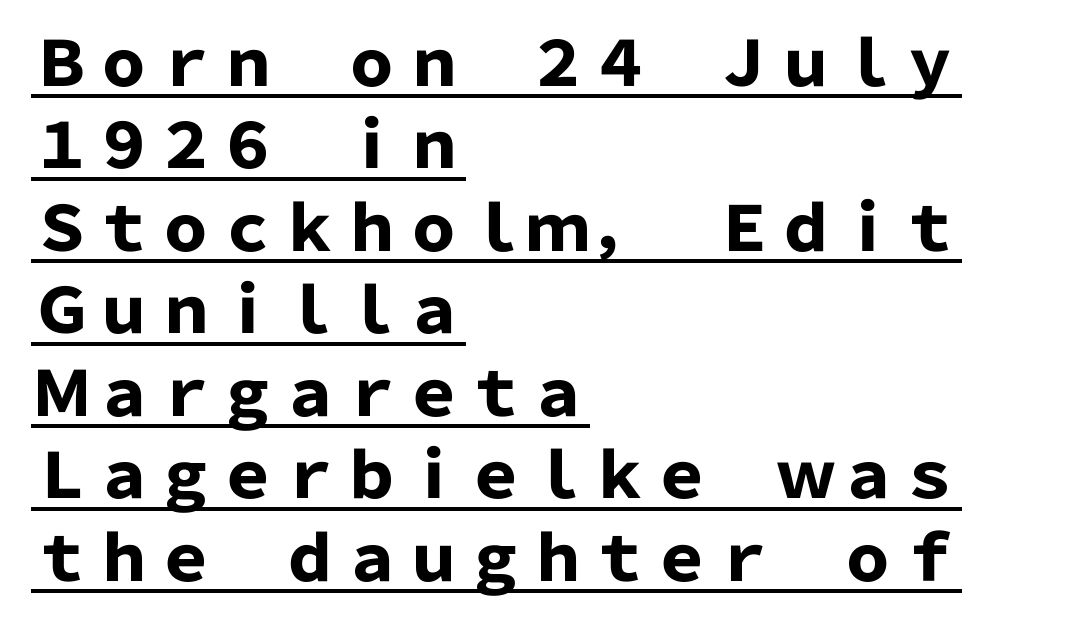
The lettering stays uniformly vertical, giving the passage a roman look. These lines stack with their left ends in a neat column. Think of a printed novel: that variable character pitch is what you see here. Regarding serifs, this sample does without them.
